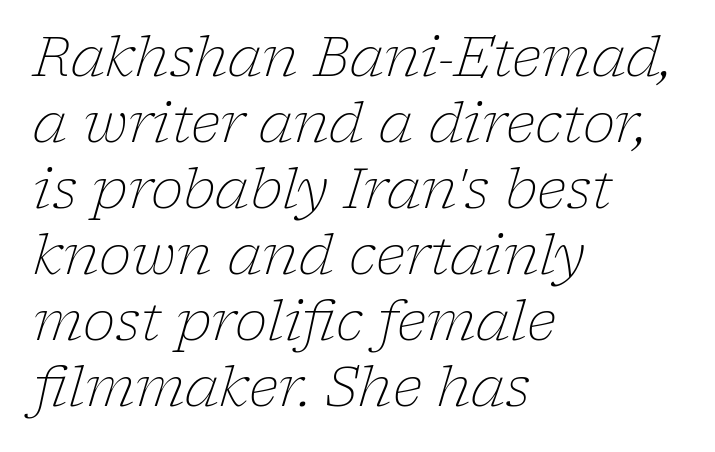
The image shows 55 px light serif type, italic (leaning right); set left-aligned, line spacing 1.2x, normal letter spacing, not underlined; low stroke contrast and a medium x-height.
